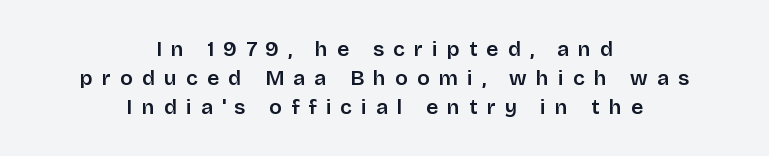
Every stem runs plumb, perpendicular to the baseline. Type without underlining. A centered setting, common on invitations and titles, is used for this passage. Reading down the column, the eye jumps a familiar distance to each next line.
